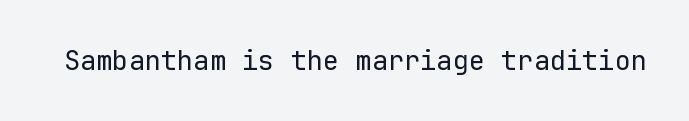
The image shows 27 px text type, upright; set normal letter spacing, not underlined.
